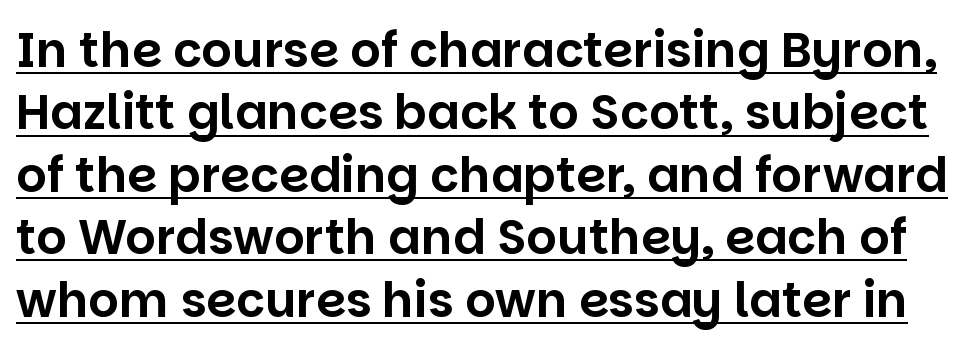
{"serif": "no", "italic": "no", "width": "normal", "stroke_contrast": "low", "x_height": "large", "monospaced": "no", "underline": "yes", "line_spacing": "normal", "line_spacing_ratio": 1.3, "letter_spacing": "normal", "letter_spacing_em": 0.0, "glyph_px": 48}
